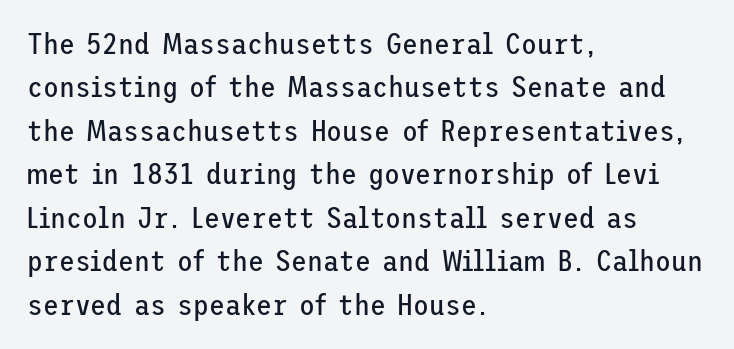
The image shows 29 px regular-weight sans-serif type, upright; set left-aligned, normal line spacing (1.5x), normal letter spacing, not underlined; low stroke contrast and a medium x-height.
